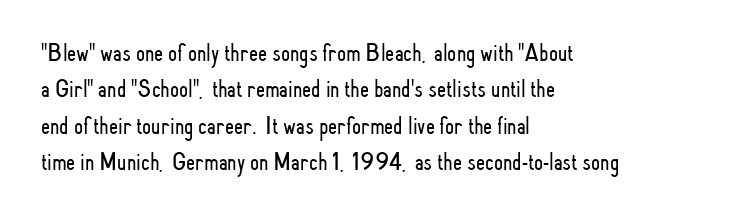
Short and long lines alike share a common starting point at left. The typeface has the unassuming heft of standard copy or less. Is the letter spacing exaggerated? No — it looks like the ordinary default. Has an underline been added? It has not. Posture: vertical.
